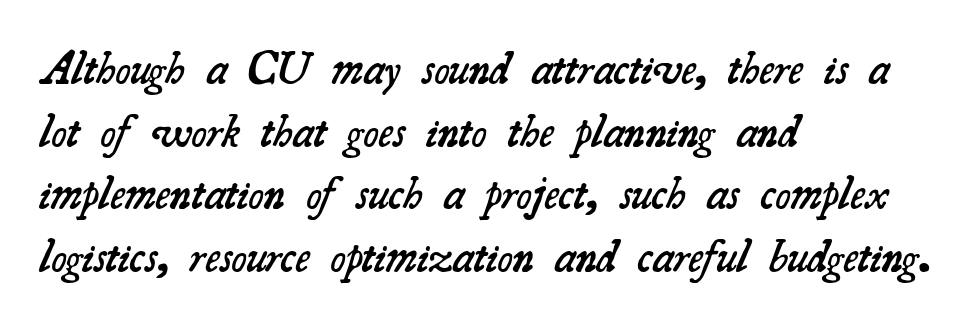
{"serif": "yes", "bold": "semi", "weight": "semibold", "width": "normal", "stroke_contrast": "medium", "x_height": "small", "monospaced": "no", "underline": "no", "align": "left", "line_spacing": "normal", "line_spacing_ratio": 1.36, "letter_spacing": "normal", "letter_spacing_em": 0.0, "glyph_px": 46}
